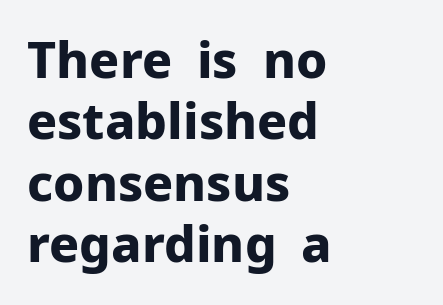
It's the straight-up-and-down kind of type. I'd describe the lettering as bold — thick and assertive. Alignment: flush left. Think of a printed novel: that variable character pitch is what you see here. The face used here is a sans, in the tradition of grotesques and geometrics. This rendering features lettering with no underline.
